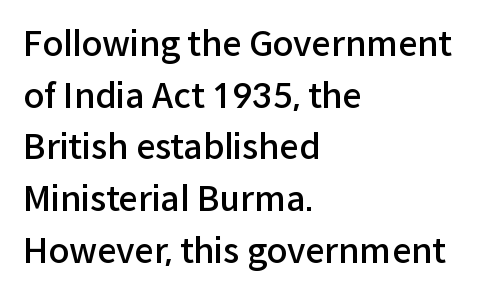
The image shows 34 px semibold sans-serif type, upright; set left-aligned, normal line spacing (1.52x), normal letter spacing, not underlined; low stroke contrast and a medium x-height.
